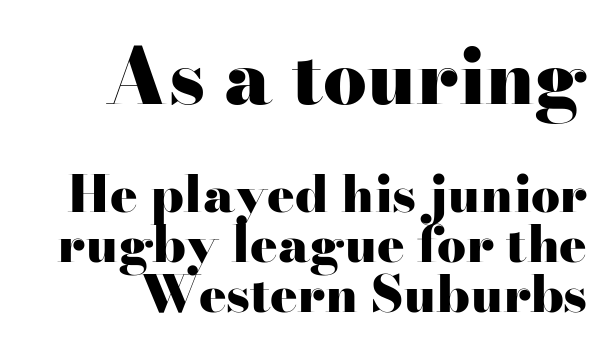
Q: Is the text bold? A: Yes.
Q: Is the text italic (slanted)? A: No, it is upright.
Q: Is the typeface a serif or a sans-serif typeface? A: Serif.
Q: Is the text underlined? A: No.
Q: How is the paragraph aligned? A: Right-aligned.
Q: Is the spacing between letters normal or unusually wide? A: Normal.
Q: Is the spacing between lines tight, normal or loose? A: Tight.
Q: Which block of text is set in a larger size, the first (top) or the second (bottom)? A: The first (top) one.
Q: Width (condensed, normal, or wide)? A: Wide.
Q: Stroke contrast? A: High.
Q: x-height? A: Small.
Q: Monospaced? A: No.
